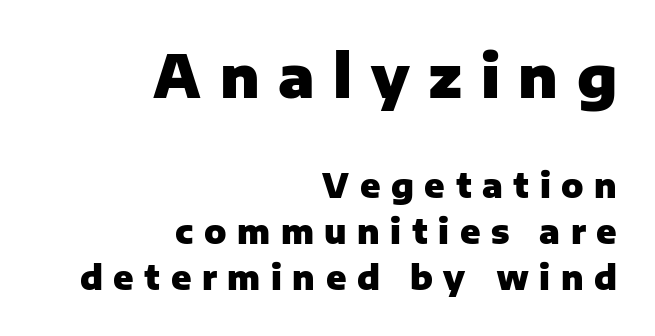
Q: Is the text bold? A: Yes.
Q: Is the text italic (slanted)? A: No, it is upright.
Q: Is the typeface a serif or a sans-serif typeface? A: Sans-serif.
Q: Is the text underlined? A: No.
Q: How is the paragraph aligned? A: Right-aligned.
Q: Is the spacing between letters normal or unusually wide? A: Unusually wide.
Q: Is the spacing between lines tight, normal or loose? A: Normal.
Q: Which block of text is set in a larger size, the first (top) or the second (bottom)? A: The first (top) one.
Q: Width (condensed, normal, or wide)? A: Normal.
Q: Stroke contrast? A: Low.
Q: x-height? A: Medium.
Q: Monospaced? A: No.
